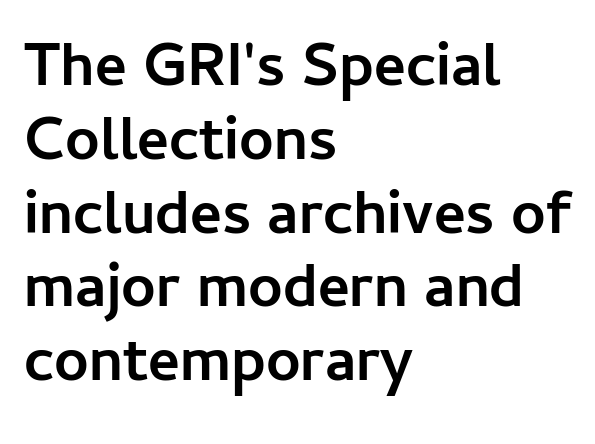
{"serif": "no", "italic": "no", "bold": "yes", "weight": "semibold", "width": "normal", "stroke_contrast": "low", "x_height": "medium", "monospaced": "no", "underline": "no", "align": "left", "line_spacing_ratio": 1.21, "letter_spacing": "normal", "letter_spacing_em": 0.0, "glyph_px": 61}
